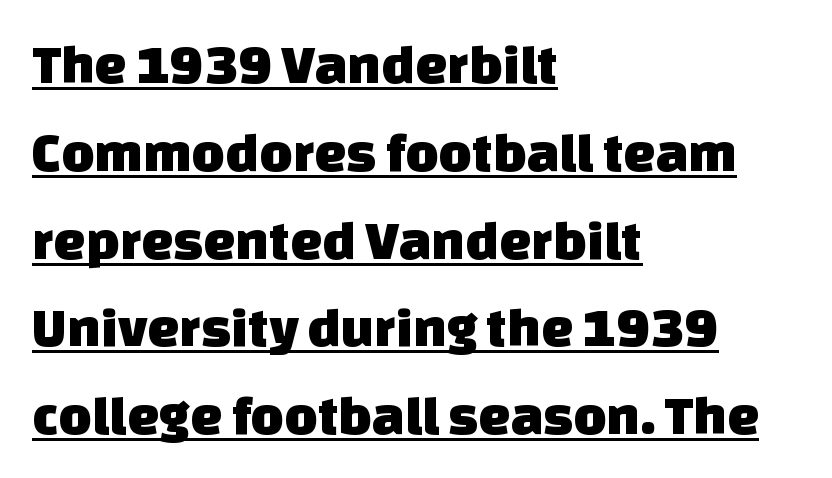
Spacing between characters is what you'd get straight out of the box. The glyphs in this specimen are sans serif. Normally led — the rows are evenly, conventionally spaced. This sample has the flowing, uneven cadence of proportional lettering.
